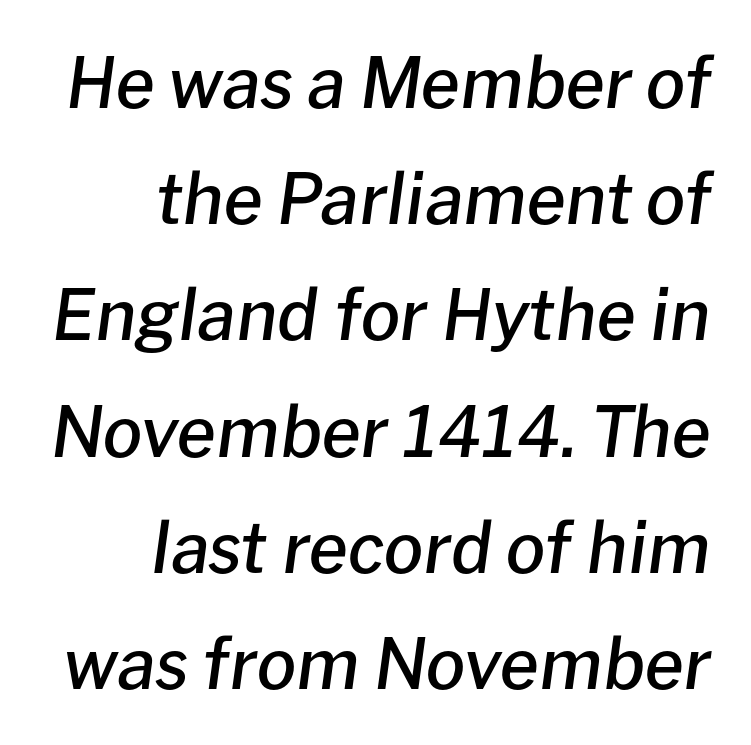
{"italic": "yes", "lean": "right", "slant_degrees": 8, "bold": "semi", "weight": "semibold", "width": "normal", "stroke_contrast": "low", "x_height": "medium", "monospaced": "no", "underline": "no", "align": "right", "line_spacing": "normal", "line_spacing_ratio": 1.66, "letter_spacing": "normal", "letter_spacing_em": 0.0, "glyph_px": 70}
